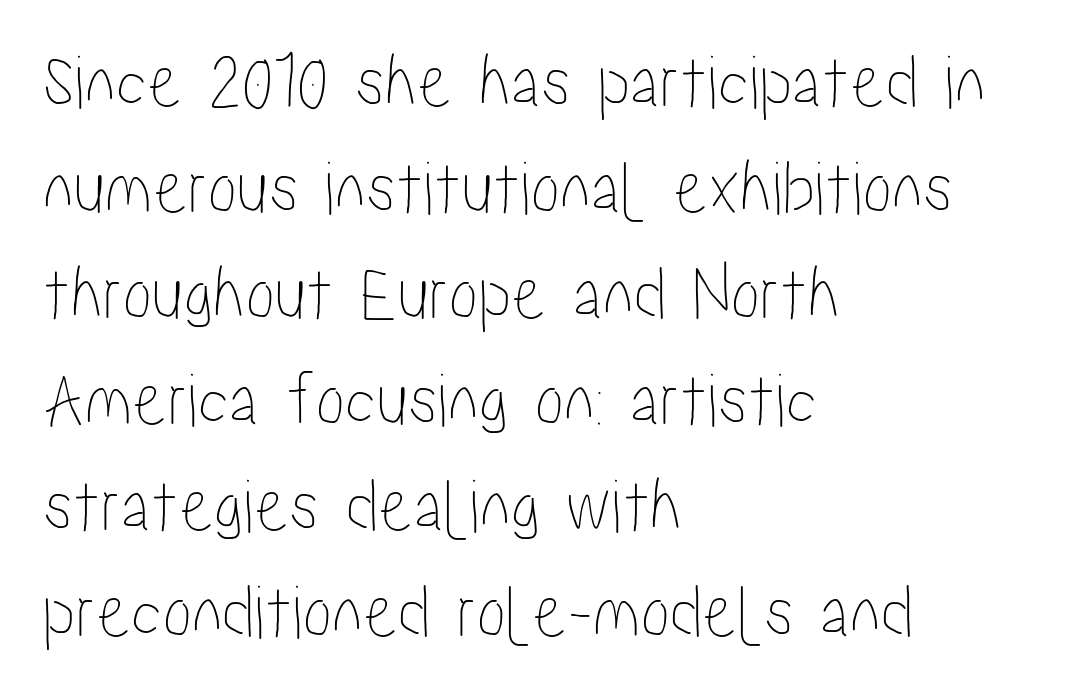
Q: Is the text italic (slanted)? A: No, it is upright.
Q: Is the text underlined? A: No.
Q: How is the paragraph aligned? A: Left-aligned.
Q: Is the spacing between letters normal or unusually wide? A: Normal.
Q: Is the spacing between lines tight, normal or loose? A: Normal.
Q: Width (condensed, normal, or wide)? A: Condensed.
Q: Stroke contrast? A: Low.
Q: x-height? A: Medium.
Q: Monospaced? A: No.
